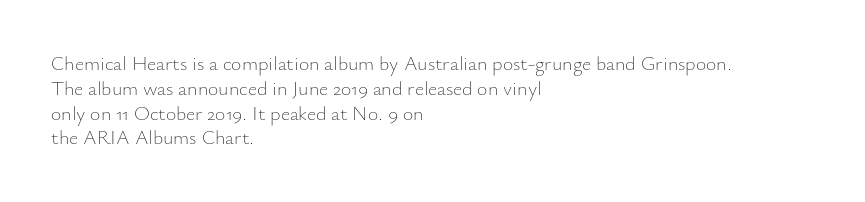
The image shows 20 px text type, upright; set left-aligned, line spacing 1.24x, normal letter spacing, not underlined.
